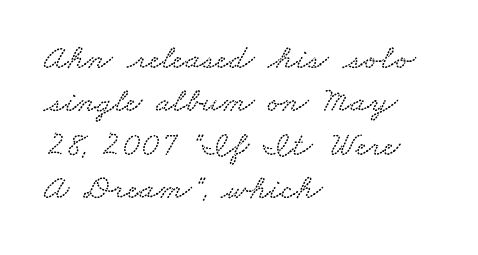
{"width": "wide", "stroke_contrast": "low", "x_height": "small", "monospaced": "no", "underline": "no", "align": "left", "line_spacing_ratio": 1.24, "letter_spacing": "normal", "letter_spacing_em": 0.0, "glyph_px": 35}
